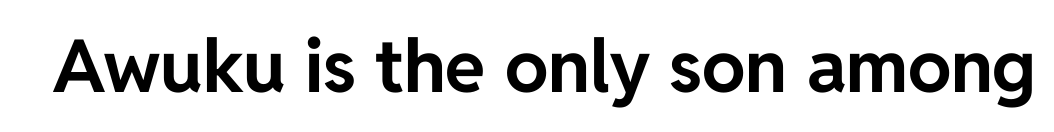
{"serif": "no", "italic": "no", "bold": "yes", "weight": "bold", "width": "normal", "stroke_contrast": "low", "x_height": "medium", "monospaced": "no", "underline": "no", "letter_spacing": "normal", "letter_spacing_em": 0.0, "glyph_px": 73}
